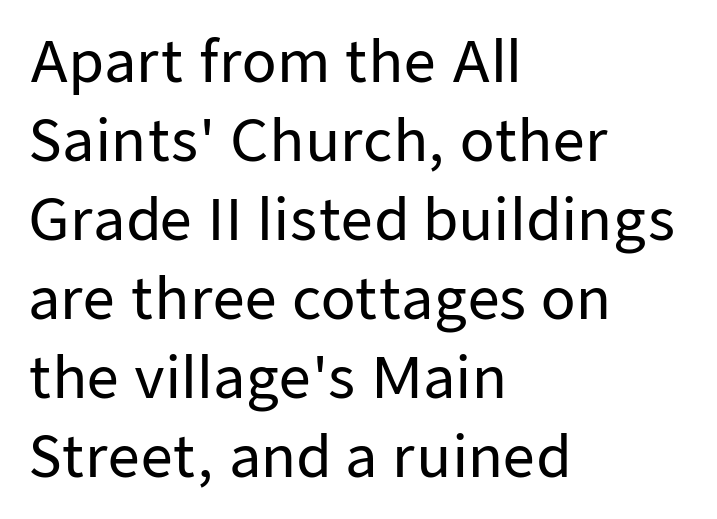
Q: Is the text italic (slanted)? A: No, it is upright.
Q: Is the typeface a serif or a sans-serif typeface? A: Sans-serif.
Q: Is the text underlined? A: No.
Q: How is the paragraph aligned? A: Left-aligned.
Q: Is the spacing between letters normal or unusually wide? A: Normal.
Q: Is the spacing between lines tight, normal or loose? A: Normal.
Q: Width (condensed, normal, or wide)? A: Normal.
Q: Stroke contrast? A: Low.
Q: x-height? A: Medium.
Q: Monospaced? A: No.
